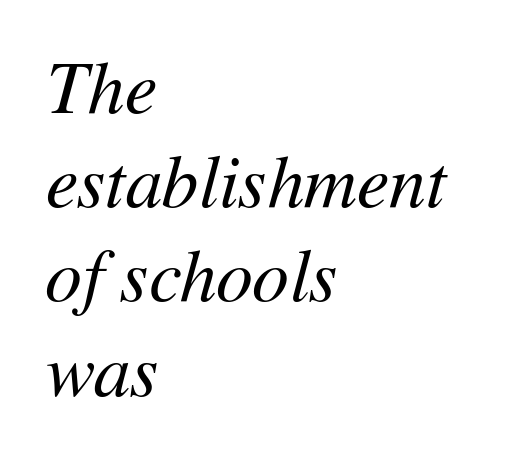
The space beneath each line is pristine and unruled. How are the letters spaced? Ordinarily, with no added tracking. The whole block is typeset with a tilt. Line beginnings align vertically; line endings do not.
